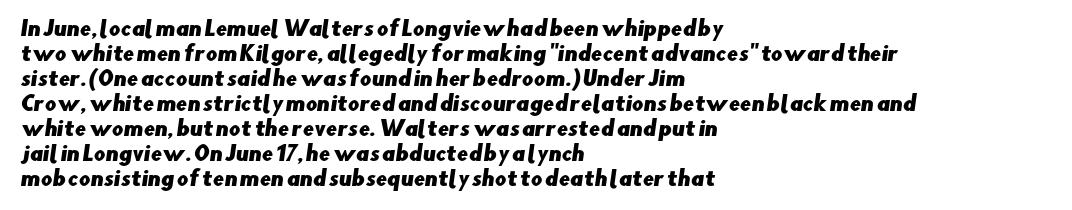
The image shows 20 px text type; set left-aligned, normal line spacing (1.25x), normal letter spacing, not underlined.
